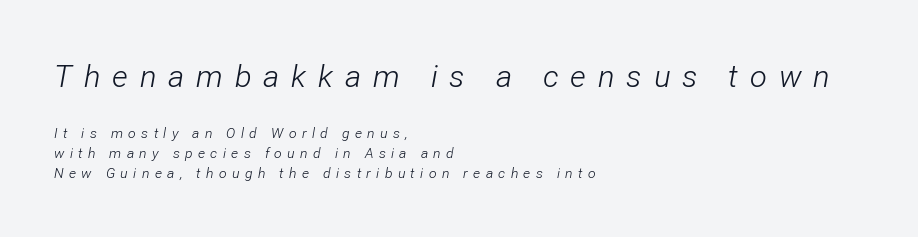
Is the stroke heavy? The answer is a plain regular-or-lighter. Lines of text with bare space underneath. Leading: standard. Proportional: the letters do not fall into vertical columns. The rendering shrinks the type as you move from the upper chunk to the lower. How are the letters spaced? Widely, with obvious added tracking.
